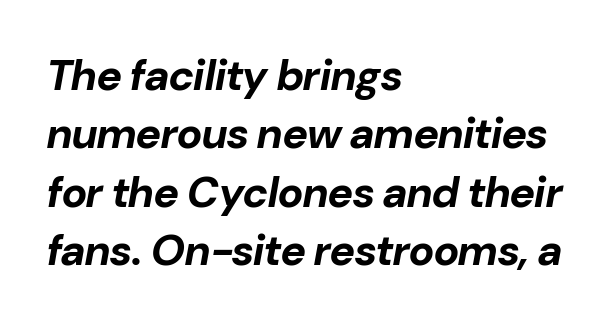
Is this a fixed-width face? No — the glyphs have proportional, varying widths. On the weight axis this lands at bold, roughly 700. The space between consecutive lines is moderate. The letters sit at their default tracking, neither squeezed nor spread.
